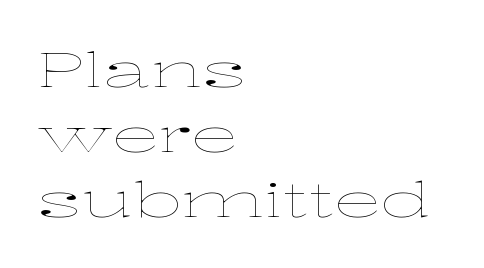
{"italic": "no", "bold": "no", "weight": "thin", "width": "wide", "stroke_contrast": "low", "x_height": "medium", "monospaced": "no", "underline": "no", "align": "left", "line_spacing": "normal", "line_spacing_ratio": 1.35, "letter_spacing": "normal", "letter_spacing_em": 0.0, "glyph_px": 48}
